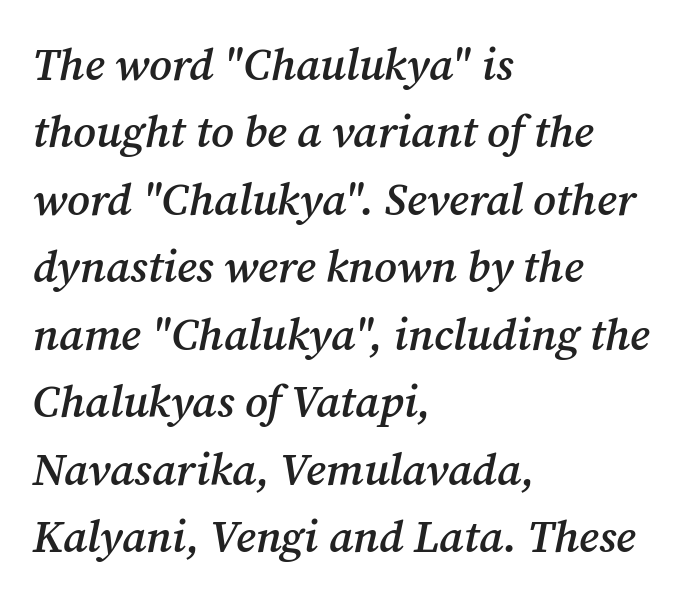
{"serif": "yes", "italic": "yes", "lean": "right", "slant_degrees": 12, "bold": "semi", "weight": "semibold", "width": "normal", "stroke_contrast": "medium", "x_height": "medium", "monospaced": "no", "underline": "no", "align": "left", "line_spacing": "normal", "line_spacing_ratio": 1.5, "letter_spacing": "normal", "letter_spacing_em": 0.0, "glyph_px": 45}
